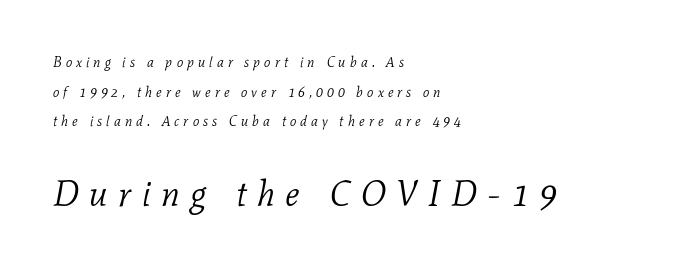
Q: Is the text bold? A: No.
Q: Is the text italic (slanted)? A: Yes, it leans right by about 11 degrees.
Q: Is the typeface a serif or a sans-serif typeface? A: Serif.
Q: Is the text underlined? A: No.
Q: How is the paragraph aligned? A: Left-aligned.
Q: Is the spacing between letters normal or unusually wide? A: Unusually wide.
Q: Is the spacing between lines tight, normal or loose? A: Loose.
Q: Which block of text is set in a larger size, the first (top) or the second (bottom)? A: The second (bottom) one.
Q: Width (condensed, normal, or wide)? A: Normal.
Q: Stroke contrast? A: Low.
Q: x-height? A: Medium.
Q: Monospaced? A: No.
